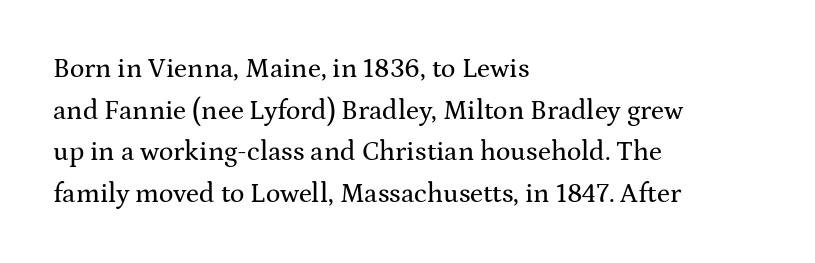
{"italic": "no", "underline": "no", "align": "left", "line_spacing": "normal", "line_spacing_ratio": 1.54, "letter_spacing": "normal", "letter_spacing_em": 0.0, "glyph_px": 27}
